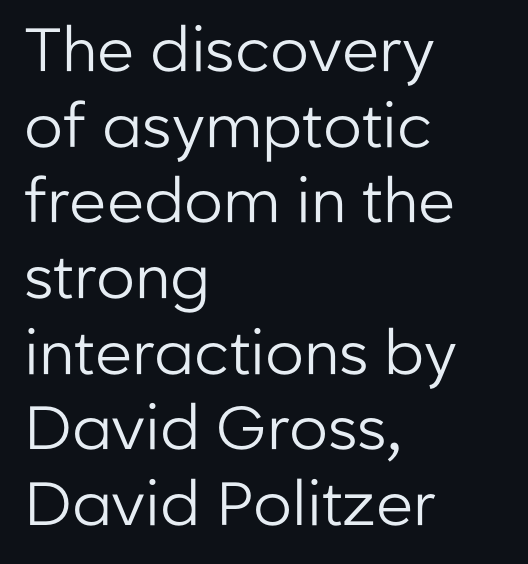
Q: Is the text bold? A: No.
Q: Is the text italic (slanted)? A: No, it is upright.
Q: Is the typeface a serif or a sans-serif typeface? A: Sans-serif.
Q: Is the text underlined? A: No.
Q: How is the paragraph aligned? A: Left-aligned.
Q: Is the spacing between letters normal or unusually wide? A: Normal.
Q: Width (condensed, normal, or wide)? A: Normal.
Q: Stroke contrast? A: Low.
Q: x-height? A: Medium.
Q: Monospaced? A: No.
